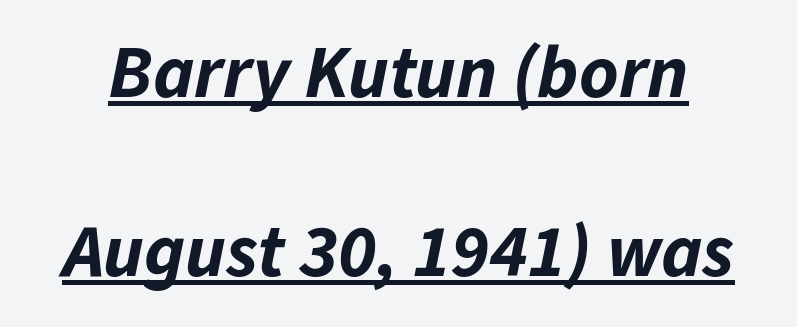
{"italic": "yes", "lean": "right", "slant_degrees": 11, "bold": "yes", "weight": "bold", "width": "normal", "stroke_contrast": "low", "x_height": "medium", "monospaced": "no", "underline": "yes", "line_spacing": "loose", "line_spacing_ratio": 2.39, "letter_spacing": "normal", "letter_spacing_em": 0.0, "glyph_px": 75}
